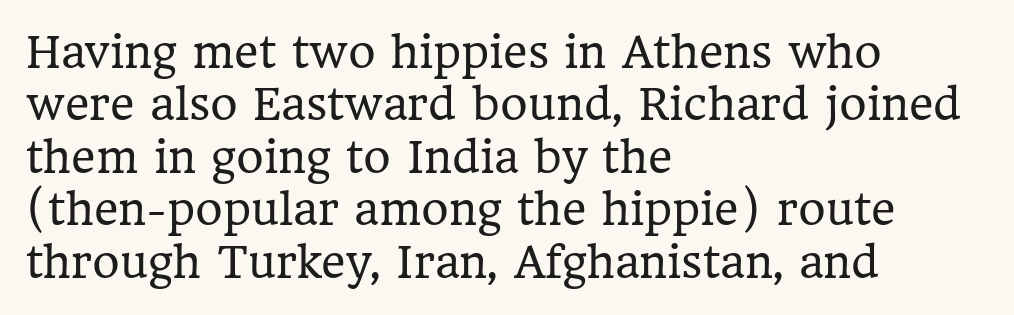
The strip under each line holds only bare page. The passage shown is typeset with a serif family. A classic flush-left, rag-right setting is used for this passage. The weight tops out at a normal text grade. The letters sit at their default tracking, neither squeezed nor spread. Do the letters lean? They stand straight.
